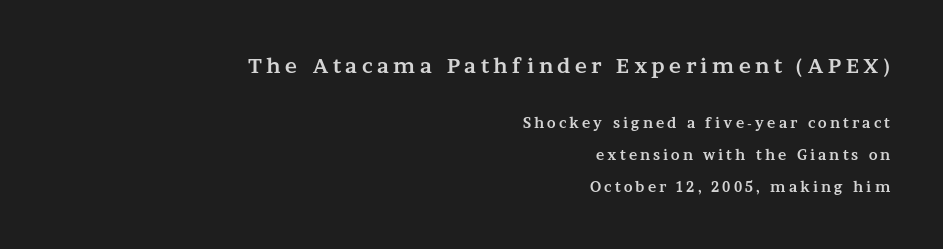
The strokes are fattened all the way to bold. Ascenders rise straight up at ninety degrees. The compositor pushed each line to the right boundary. Tracking here is generous; glyphs stand well apart from one another. Two sizes are in play, and the larger belongs to the first block. Interline gaps are noticeably wide in this sample.
